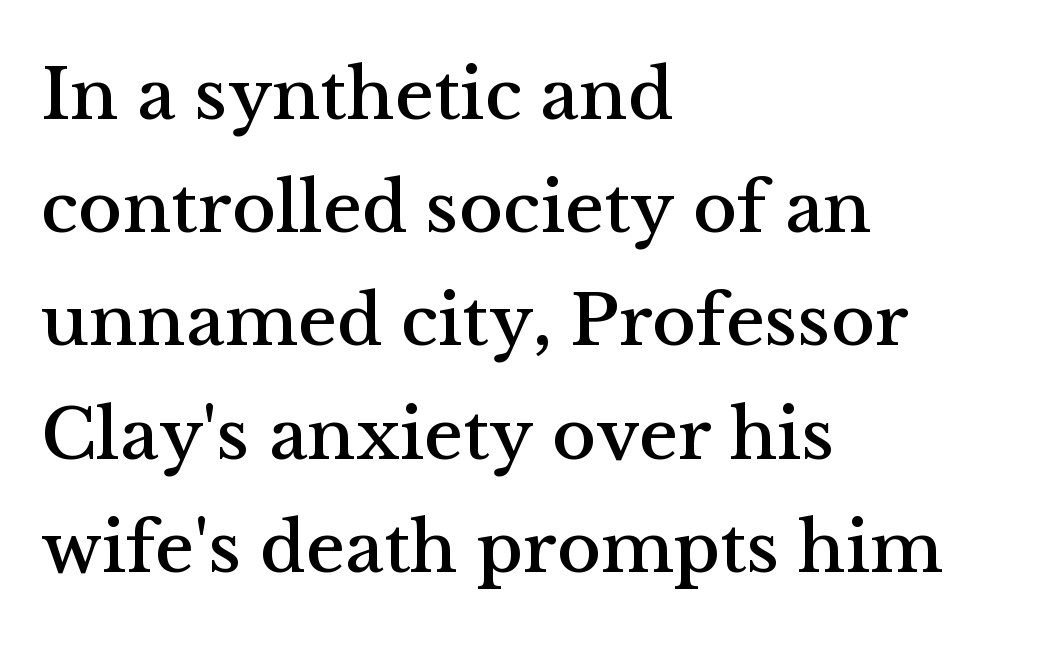
The image shows 74 px serif type, upright; set left-aligned, normal line spacing (1.53x), normal letter spacing, not underlined; medium stroke contrast and a medium x-height.
